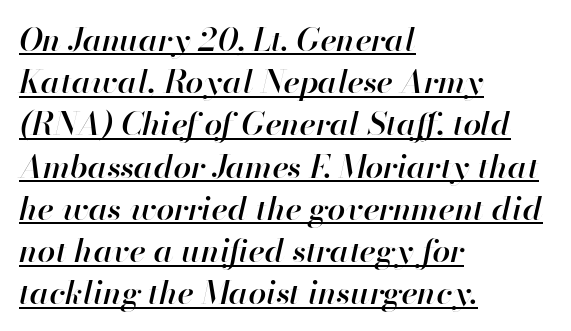
Q: Is the text bold? A: Semi-bold.
Q: Is the text italic (slanted)? A: Yes, it leans right by about 13 degrees.
Q: Is the text underlined? A: Yes.
Q: How is the paragraph aligned? A: Left-aligned.
Q: Is the spacing between letters normal or unusually wide? A: Normal.
Q: Is the spacing between lines tight, normal or loose? A: Normal.
Q: Width (condensed, normal, or wide)? A: Normal.
Q: Stroke contrast? A: High.
Q: x-height? A: Small.
Q: Monospaced? A: No.
